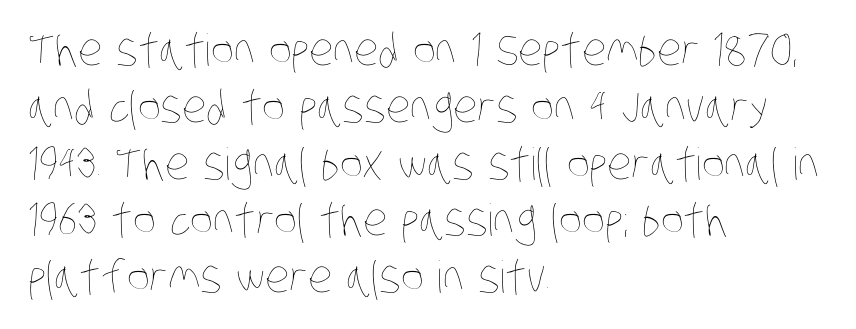
Q: Is the text bold? A: No.
Q: Is the text underlined? A: No.
Q: How is the paragraph aligned? A: Left-aligned.
Q: Is the spacing between letters normal or unusually wide? A: Normal.
Q: Is the spacing between lines tight, normal or loose? A: Normal.
Q: Width (condensed, normal, or wide)? A: Condensed.
Q: Stroke contrast? A: Low.
Q: x-height? A: Large.
Q: Monospaced? A: No.
